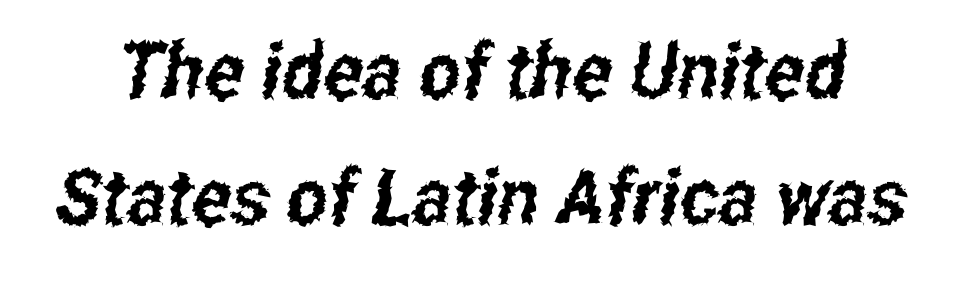
{"serif": "no", "width": "condensed", "stroke_contrast": "low", "x_height": "medium", "monospaced": "no", "underline": "no", "line_spacing": "normal", "line_spacing_ratio": 1.62, "letter_spacing": "normal", "letter_spacing_em": 0.0, "glyph_px": 78}
